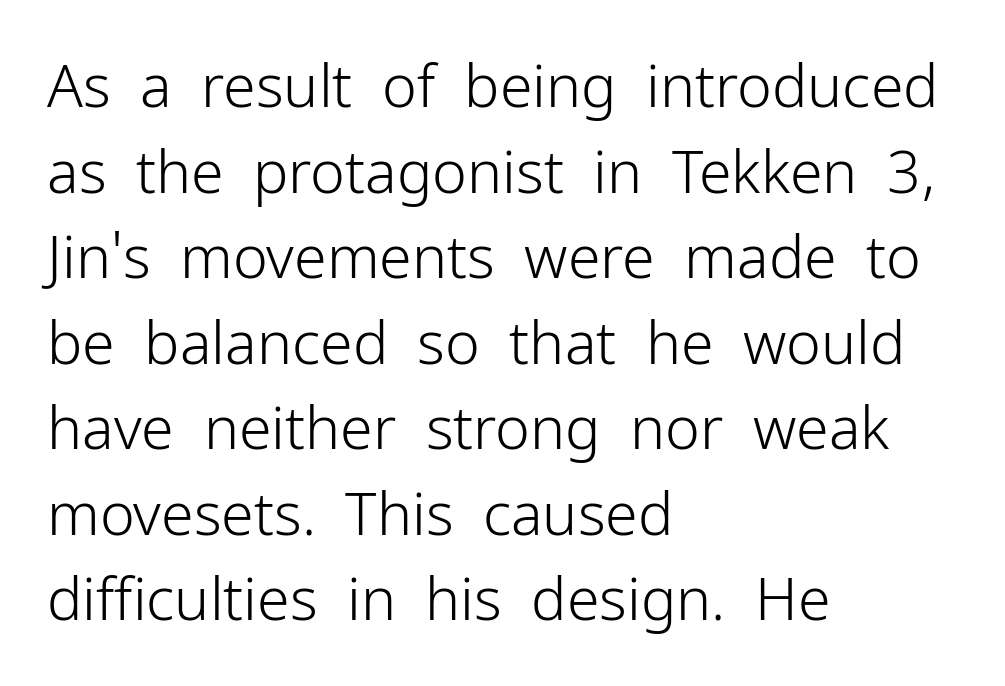
Q: Is the text bold? A: No.
Q: Is the text italic (slanted)? A: No, it is upright.
Q: Is the typeface a serif or a sans-serif typeface? A: Sans-serif.
Q: Is the text underlined? A: No.
Q: How is the paragraph aligned? A: Left-aligned.
Q: Is the spacing between letters normal or unusually wide? A: Normal.
Q: Is the spacing between lines tight, normal or loose? A: Normal.
Q: Width (condensed, normal, or wide)? A: Normal.
Q: Stroke contrast? A: Low.
Q: x-height? A: Medium.
Q: Monospaced? A: No.
